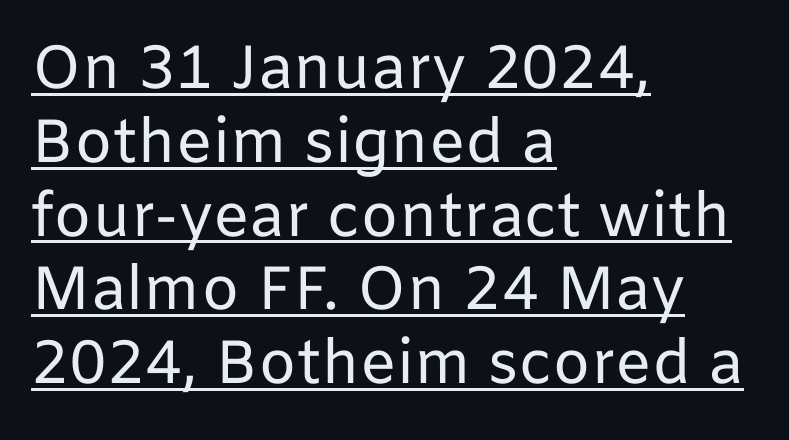
The image shows 61 px regular-weight sans-serif type, upright; set left-aligned, line spacing 1.21x, normal letter spacing, underlined; low stroke contrast and a medium x-height.
